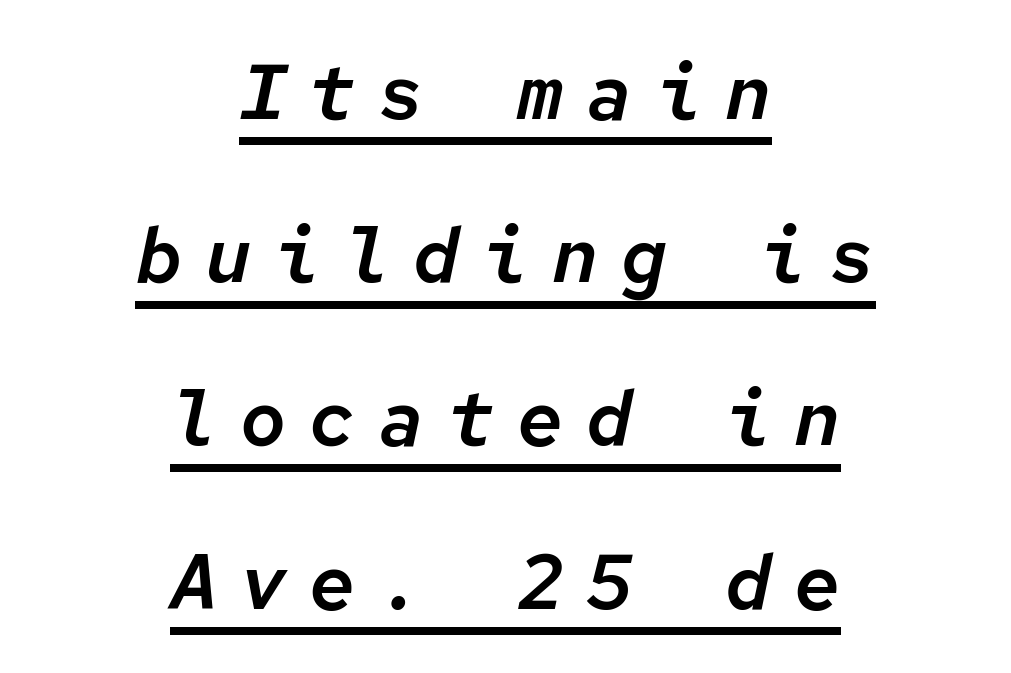
Q: Is the text italic (slanted)? A: Yes, it leans right by about 12 degrees.
Q: Is the text underlined? A: Yes.
Q: How is the paragraph aligned? A: Centered.
Q: Is the spacing between letters normal or unusually wide? A: Unusually wide.
Q: Is the spacing between lines tight, normal or loose? A: Loose.
Q: Width (condensed, normal, or wide)? A: Normal.
Q: Stroke contrast? A: Low.
Q: x-height? A: Medium.
Q: Monospaced? A: Yes.
